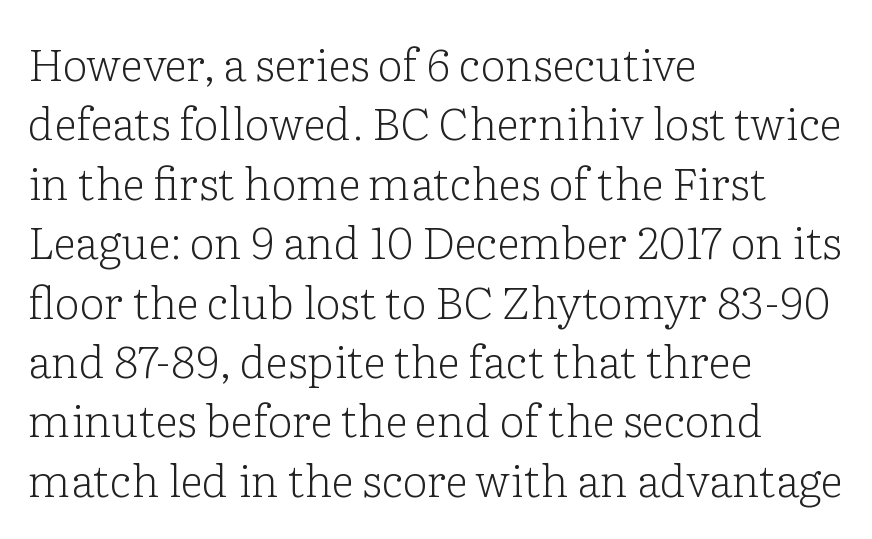
Q: Is the text bold? A: No.
Q: Is the text italic (slanted)? A: No, it is upright.
Q: Is the typeface a serif or a sans-serif typeface? A: Serif.
Q: Is the text underlined? A: No.
Q: How is the paragraph aligned? A: Left-aligned.
Q: Is the spacing between letters normal or unusually wide? A: Normal.
Q: Is the spacing between lines tight, normal or loose? A: Normal.
Q: Width (condensed, normal, or wide)? A: Normal.
Q: Stroke contrast? A: Low.
Q: x-height? A: Medium.
Q: Monospaced? A: No.
